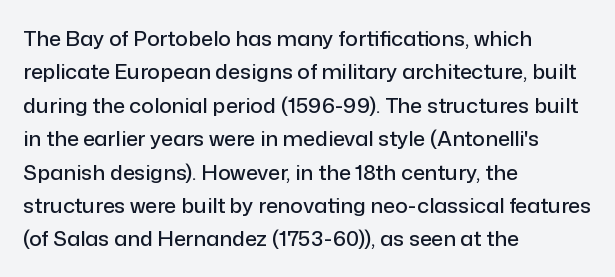
The image shows 21 px text type, upright; set left-aligned, normal line spacing (1.59x), normal letter spacing, not underlined.
